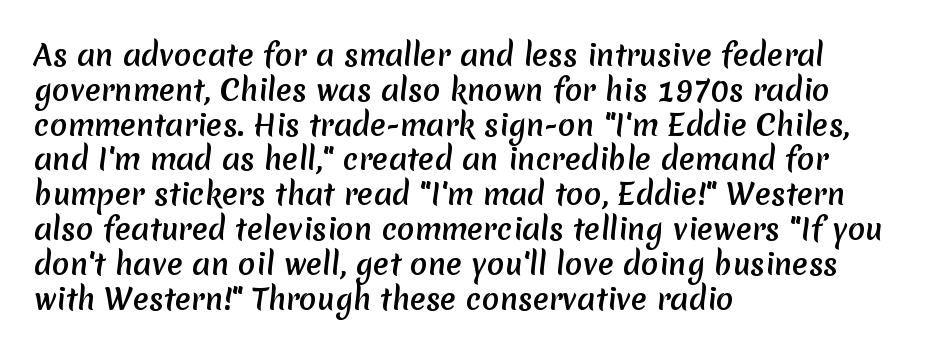
Q: Is the typeface a serif or a sans-serif typeface? A: Sans-serif.
Q: Is the text underlined? A: No.
Q: How is the paragraph aligned? A: Left-aligned.
Q: Is the spacing between letters normal or unusually wide? A: Normal.
Q: Width (condensed, normal, or wide)? A: Normal.
Q: Stroke contrast? A: Medium.
Q: x-height? A: Medium.
Q: Monospaced? A: No.
